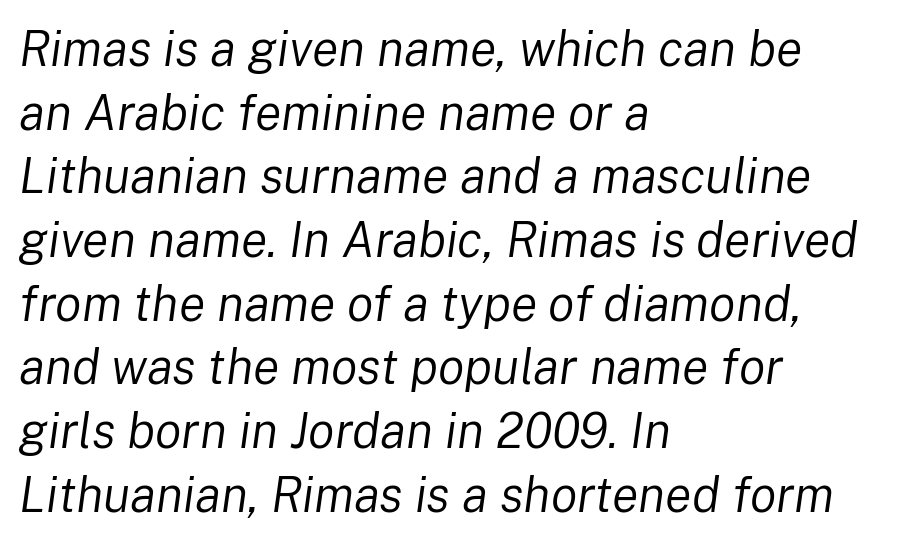
Q: Is the text bold? A: No.
Q: Is the text italic (slanted)? A: Yes, it leans right by about 8 degrees.
Q: Is the text underlined? A: No.
Q: How is the paragraph aligned? A: Left-aligned.
Q: Is the spacing between letters normal or unusually wide? A: Normal.
Q: Is the spacing between lines tight, normal or loose? A: Normal.
Q: Width (condensed, normal, or wide)? A: Normal.
Q: Stroke contrast? A: Low.
Q: x-height? A: Medium.
Q: Monospaced? A: No.
